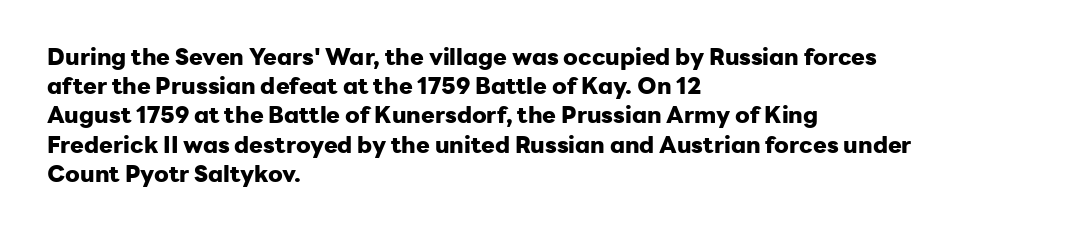
Q: Is the text bold? A: Yes.
Q: Is the text italic (slanted)? A: No, it is upright.
Q: Is the text underlined? A: No.
Q: How is the paragraph aligned? A: Left-aligned.
Q: Is the spacing between letters normal or unusually wide? A: Normal.
Q: Is the spacing between lines tight, normal or loose? A: Normal.
